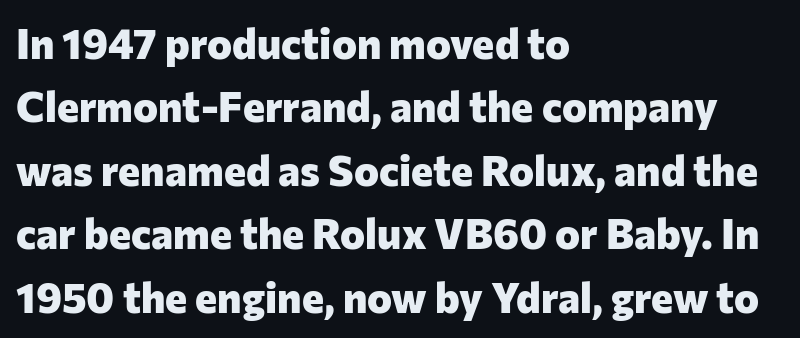
One glance says typical: line gaps are just what's usual. You could not count columns in this text — the font is proportionally spaced. Do the letters lean? They stand straight. Unlike a traditional serif, this face leaves its strokes unadorned. Caption: standard tracking, unaltered. The typesetting leans heavy: a genuine bold.
